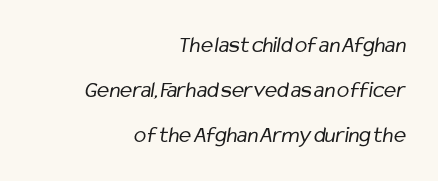
Q: Is the text bold? A: No.
Q: Is the text underlined? A: No.
Q: How is the paragraph aligned? A: Right-aligned.
Q: Is the spacing between letters normal or unusually wide? A: Normal.
Q: Is the spacing between lines tight, normal or loose? A: Loose.
